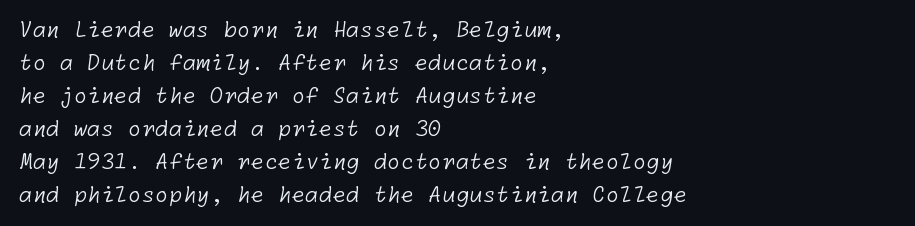
{"bold": "no", "underline": "no", "align": "left", "line_spacing": "normal", "line_spacing_ratio": 1.5, "letter_spacing": "normal", "letter_spacing_em": 0.0, "glyph_px": 22}
